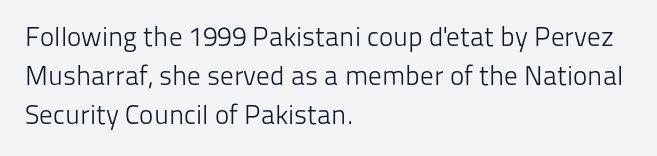
Nothing heavy about these letters — not bold at all. The block of text has a typical density, with ordinary space between rows. Posture: straight, roman, zero tilt. Quick note: underline off. The letterforms sit shoulder to shoulder at normal distance.
